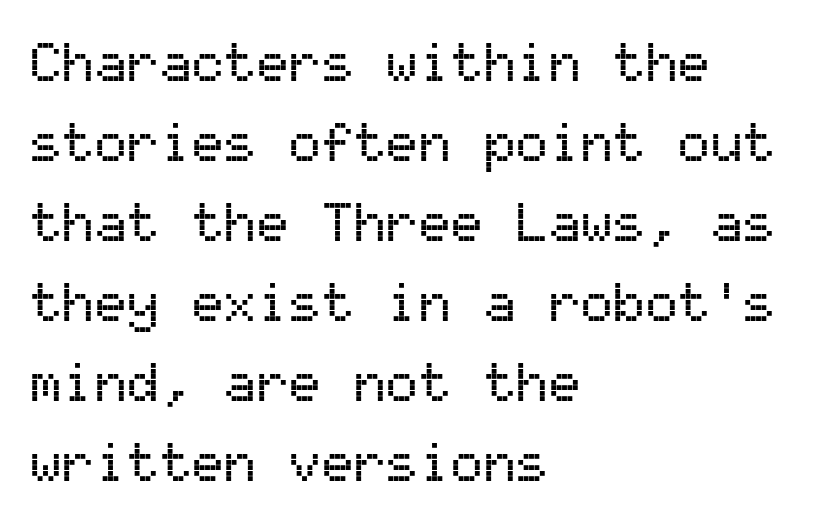
The image shows 54 px sans-serif type, upright, monospaced; set left-aligned, normal line spacing (1.48x), normal letter spacing, not underlined; medium stroke contrast and a medium x-height.
